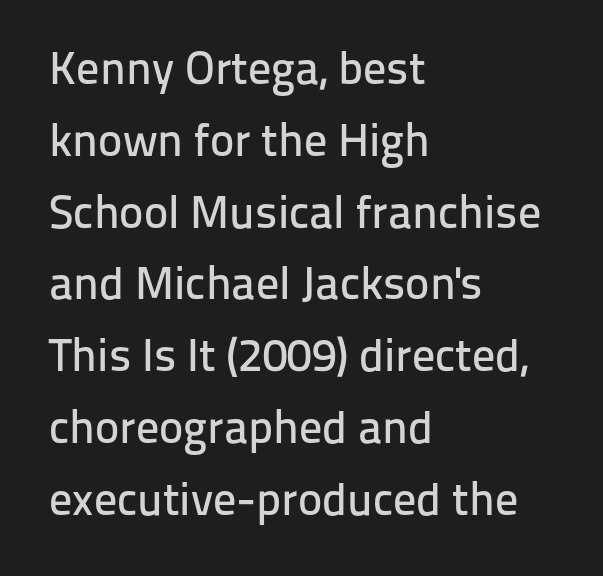
The passage shown is typeset with a sans-serif family. Tracking value appears to be zero — textbook default spacing. The lettering holds an erect, upright posture throughout. Vertically, the passage feels balanced, rows spaced as you'd expect. Descender tails drop into unmarked territory. Each line starts at the same left margin while the right side varies.
